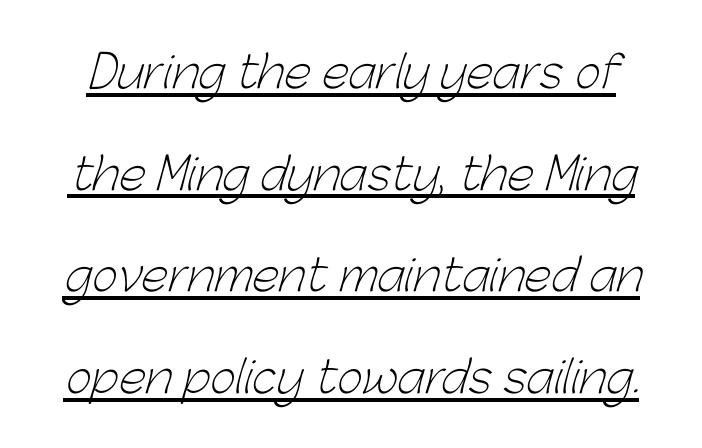
The image shows 44 px light sans-serif type; set loose line spacing (2.31x), normal letter spacing, underlined; low stroke contrast and a medium x-height.
